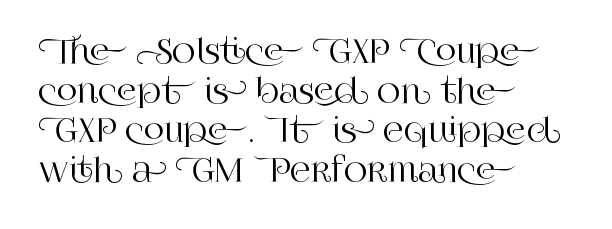
{"serif": "yes", "italic": "no", "width": "normal", "stroke_contrast": "high", "x_height": "large", "monospaced": "no", "underline": "no", "align": "left", "line_spacing_ratio": 1.24, "letter_spacing": "normal", "letter_spacing_em": 0.0, "glyph_px": 32}
